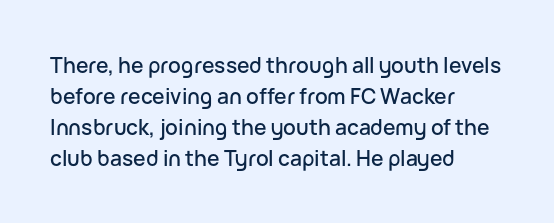
Q: Is the text italic (slanted)? A: No, it is upright.
Q: Is the text underlined? A: No.
Q: How is the paragraph aligned? A: Left-aligned.
Q: Is the spacing between letters normal or unusually wide? A: Normal.
Q: Is the spacing between lines tight, normal or loose? A: Normal.
